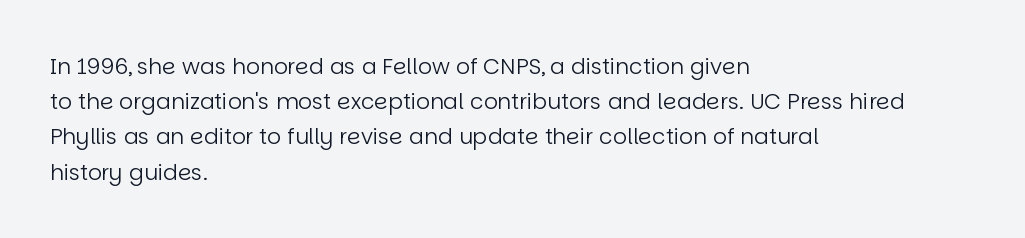
Q: Is the text bold? A: No.
Q: Is the text italic (slanted)? A: No, it is upright.
Q: Is the text underlined? A: No.
Q: How is the paragraph aligned? A: Left-aligned.
Q: Is the spacing between letters normal or unusually wide? A: Normal.
Q: Is the spacing between lines tight, normal or loose? A: Normal.
